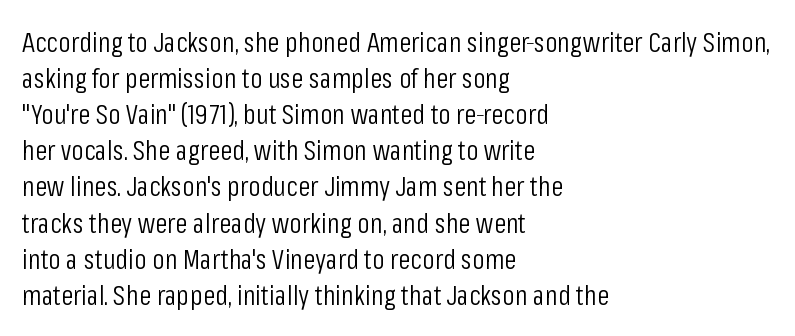
Q: Is the text bold? A: No.
Q: Is the text italic (slanted)? A: No, it is upright.
Q: Is the typeface a serif or a sans-serif typeface? A: Sans-serif.
Q: Is the text underlined? A: No.
Q: How is the paragraph aligned? A: Left-aligned.
Q: Is the spacing between letters normal or unusually wide? A: Normal.
Q: Is the spacing between lines tight, normal or loose? A: Normal.
Q: Width (condensed, normal, or wide)? A: Condensed.
Q: Stroke contrast? A: Low.
Q: x-height? A: Medium.
Q: Monospaced? A: No.
